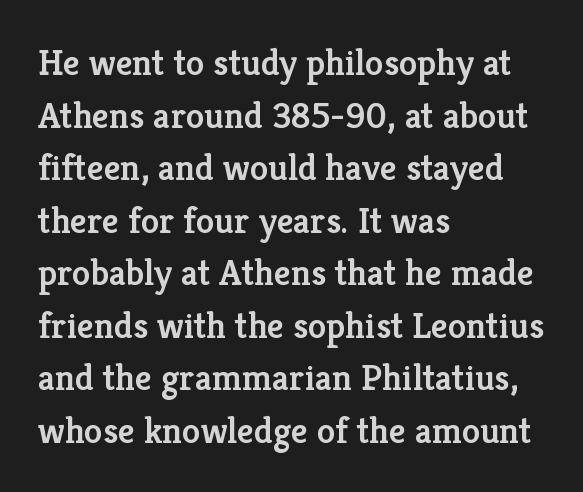
The image shows 37 px semibold serif type, upright; set left-aligned, normal line spacing (1.42x), normal letter spacing, not underlined; low stroke contrast and a medium x-height.
